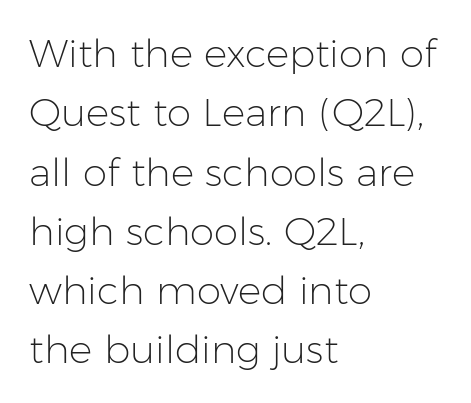
Q: Is the text bold? A: No.
Q: Is the text italic (slanted)? A: No, it is upright.
Q: Is the typeface a serif or a sans-serif typeface? A: Sans-serif.
Q: Is the text underlined? A: No.
Q: How is the paragraph aligned? A: Left-aligned.
Q: Is the spacing between letters normal or unusually wide? A: Normal.
Q: Is the spacing between lines tight, normal or loose? A: Normal.
Q: Width (condensed, normal, or wide)? A: Normal.
Q: Stroke contrast? A: Low.
Q: x-height? A: Medium.
Q: Monospaced? A: No.
